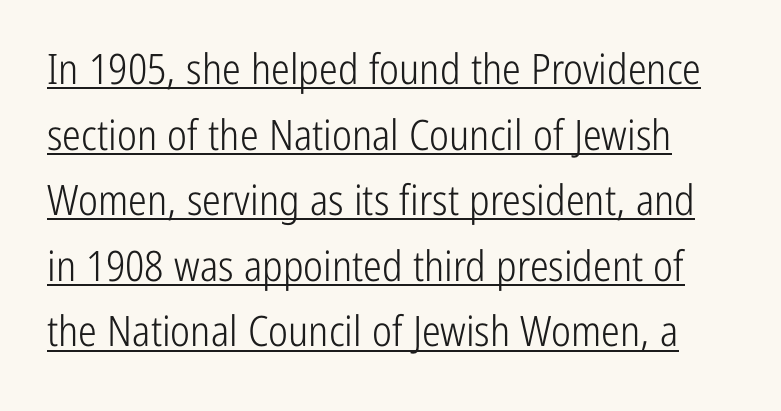
The image shows 42 px light, condensed sans-serif type, upright; set normal line spacing (1.56x), normal letter spacing, underlined; low stroke contrast and a medium x-height.
